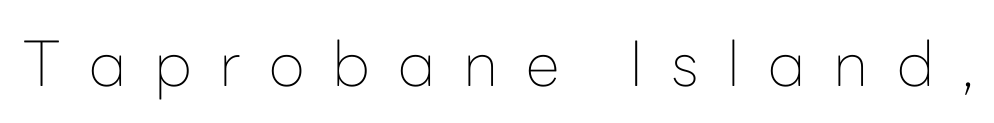
Q: Is the text bold? A: No.
Q: Is the text italic (slanted)? A: No, it is upright.
Q: Is the typeface a serif or a sans-serif typeface? A: Sans-serif.
Q: Is the text underlined? A: No.
Q: Is the spacing between letters normal or unusually wide? A: Unusually wide.
Q: Width (condensed, normal, or wide)? A: Normal.
Q: Stroke contrast? A: Low.
Q: x-height? A: Medium.
Q: Monospaced? A: No.
